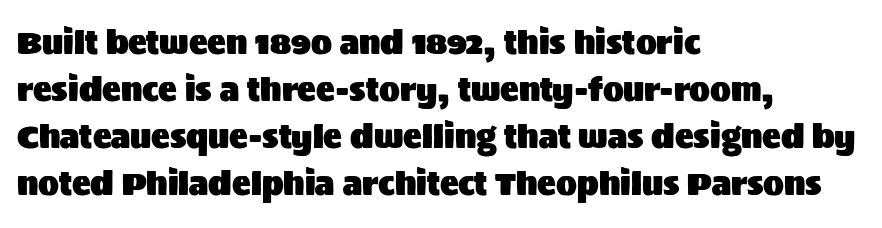
Q: Is the text italic (slanted)? A: No, it is upright.
Q: Is the typeface a serif or a sans-serif typeface? A: Sans-serif.
Q: Is the text underlined? A: No.
Q: How is the paragraph aligned? A: Left-aligned.
Q: Is the spacing between letters normal or unusually wide? A: Normal.
Q: Is the spacing between lines tight, normal or loose? A: Normal.
Q: Width (condensed, normal, or wide)? A: Normal.
Q: Stroke contrast? A: Medium.
Q: x-height? A: Large.
Q: Monospaced? A: No.
